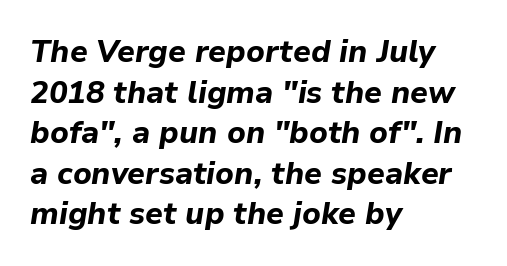
The image shows 31 px bold type, italic (leaning right); set left-aligned, normal line spacing (1.31x), normal letter spacing, not underlined; low stroke contrast and a medium x-height.
